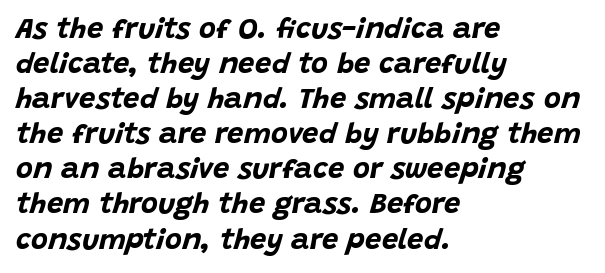
Q: Is the text bold? A: Yes.
Q: Is the text italic (slanted)? A: Yes, it leans right by about 15 degrees.
Q: Is the text underlined? A: No.
Q: How is the paragraph aligned? A: Left-aligned.
Q: Is the spacing between letters normal or unusually wide? A: Normal.
Q: Width (condensed, normal, or wide)? A: Normal.
Q: Stroke contrast? A: Low.
Q: x-height? A: Large.
Q: Monospaced? A: No.
